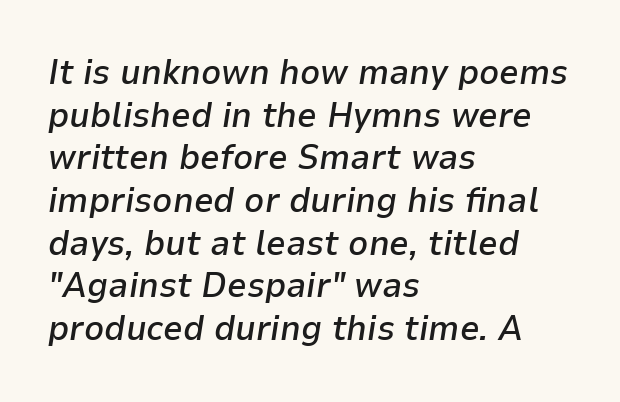
The image shows 35 px semibold type, italic (leaning right); set left-aligned, line spacing 1.22x, normal letter spacing, not underlined; low stroke contrast and a medium x-height.
